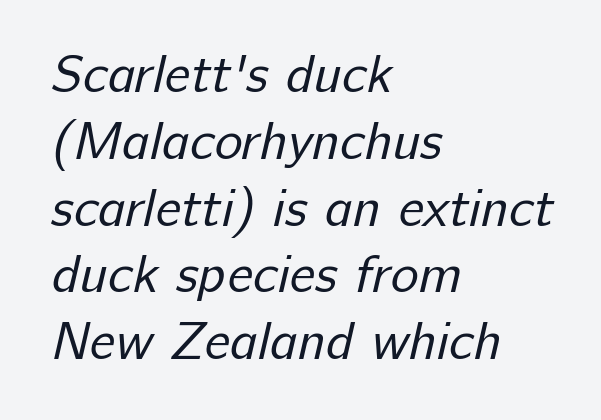
Q: Is the text bold? A: No.
Q: Is the typeface a serif or a sans-serif typeface? A: Sans-serif.
Q: Is the text underlined? A: No.
Q: How is the paragraph aligned? A: Left-aligned.
Q: Is the spacing between letters normal or unusually wide? A: Normal.
Q: Is the spacing between lines tight, normal or loose? A: Normal.
Q: Width (condensed, normal, or wide)? A: Normal.
Q: Stroke contrast? A: Low.
Q: x-height? A: Medium.
Q: Monospaced? A: No.
